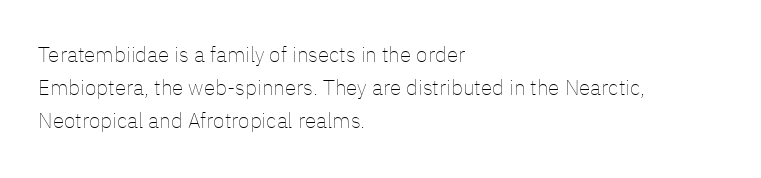
{"italic": "no", "bold": "no", "underline": "no", "align": "left", "line_spacing": "normal", "line_spacing_ratio": 1.56, "letter_spacing": "normal", "letter_spacing_em": 0.0, "glyph_px": 21}
